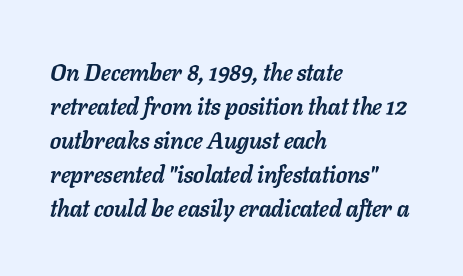
{"italic": "yes", "lean": "right", "slant_degrees": 11, "bold": "yes", "underline": "no", "align": "left", "line_spacing": "normal", "line_spacing_ratio": 1.42, "letter_spacing": "normal", "letter_spacing_em": 0.0, "glyph_px": 24}
